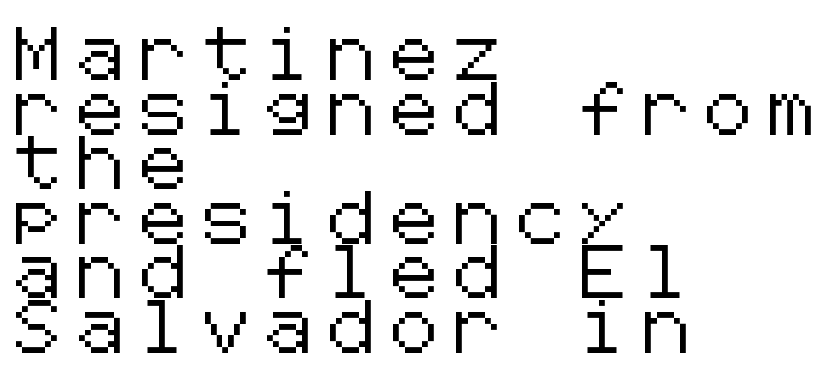
Q: Is the text italic (slanted)? A: No, it is upright.
Q: Is the typeface a serif or a sans-serif typeface? A: Sans-serif.
Q: Is the text underlined? A: No.
Q: How is the paragraph aligned? A: Left-aligned.
Q: Is the spacing between letters normal or unusually wide? A: Unusually wide.
Q: Is the spacing between lines tight, normal or loose? A: Tight.
Q: Width (condensed, normal, or wide)? A: Normal.
Q: Stroke contrast? A: Low.
Q: x-height? A: Medium.
